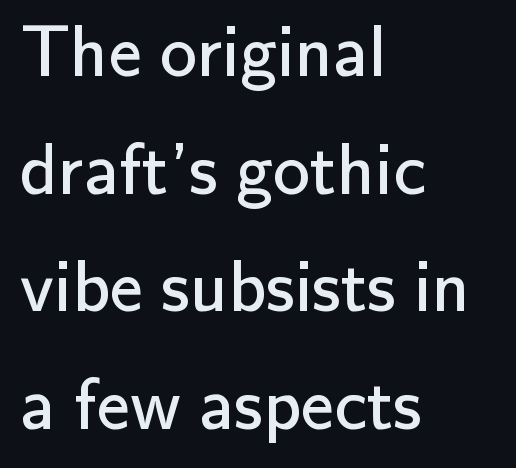
Think standard paragraph weight, or any step lighter than that. The block of text has a typical density, with ordinary space between rows. This is roman type, the default non-slanted kind. The letters advance in unequal steps, a hallmark of proportional type.
